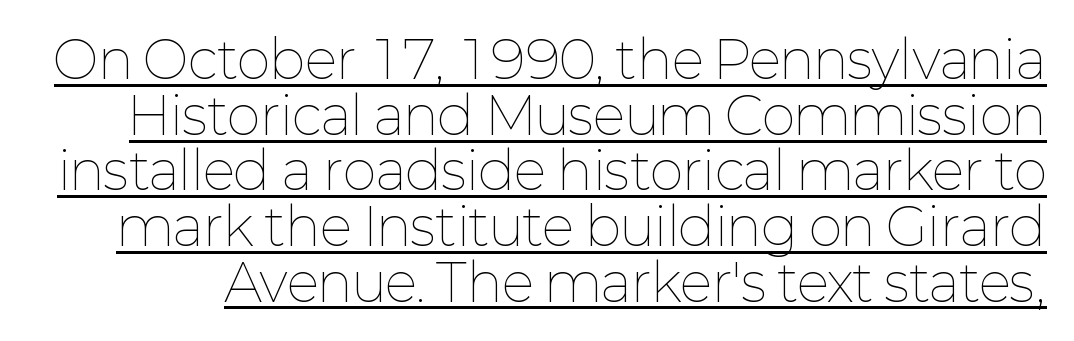
Cramped leading. Upright lettering throughout. The rendering uses natural spacing where letterforms have individual widths. Check the space under the baseline: a stroke is drawn there.
